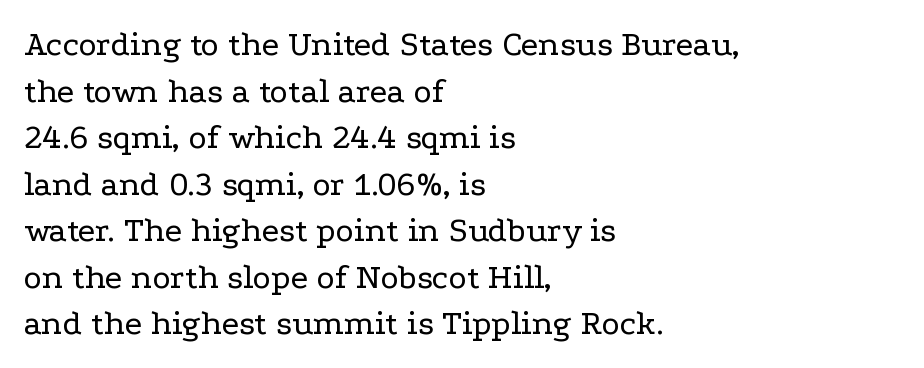
The designer left line spacing at the default. The glyphs in this specimen are seriffed. The text block is weighted toward the left margin, trailing off unevenly rightward. Upright lettering throughout.
